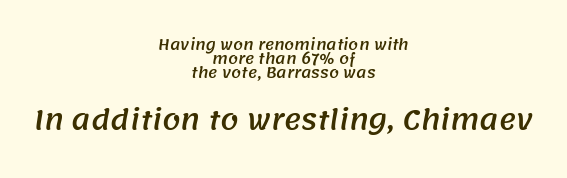
Size hierarchy here favors the trailing block over the leading one. The passage shown has conventional tracking throughout. Quick note: underline off. If you measured baseline to baseline, you'd find a short distance. These lines are centered, leaving both edges ragged.
